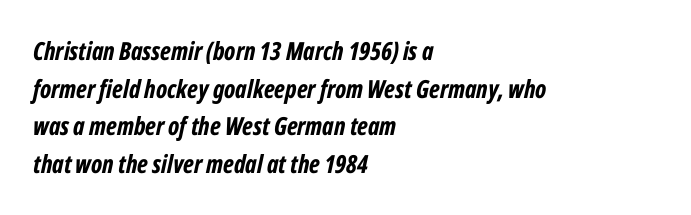
{"italic": "yes", "lean": "right", "slant_degrees": 12, "bold": "yes", "underline": "no", "align": "left", "line_spacing": "normal", "line_spacing_ratio": 1.51, "letter_spacing": "normal", "letter_spacing_em": 0.0, "glyph_px": 25}
